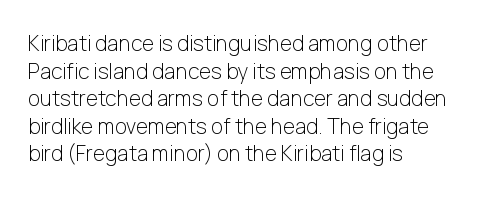
The image shows 21 px text type, upright; set left-aligned, normal line spacing (1.31x), normal letter spacing, not underlined.
